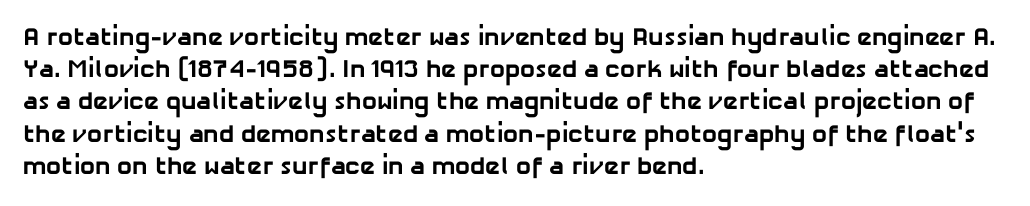
Q: Is the text bold? A: Yes.
Q: Is the text underlined? A: No.
Q: How is the paragraph aligned? A: Left-aligned.
Q: Is the spacing between letters normal or unusually wide? A: Normal.
Q: Is the spacing between lines tight, normal or loose? A: Normal.
